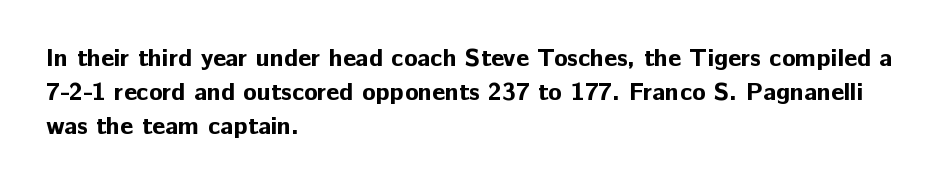
{"italic": "no", "bold": "yes", "underline": "no", "align": "left", "line_spacing": "normal", "line_spacing_ratio": 1.37, "letter_spacing": "normal", "letter_spacing_em": 0.0, "glyph_px": 25}
